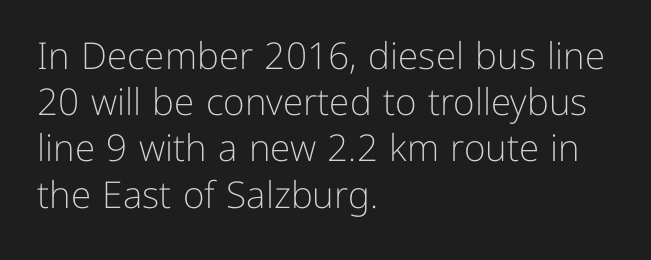
{"serif": "no", "italic": "no", "bold": "no", "weight": "light", "width": "normal", "stroke_contrast": "low", "x_height": "medium", "monospaced": "no", "underline": "no", "align": "left", "line_spacing": "normal", "line_spacing_ratio": 1.25, "letter_spacing": "normal", "letter_spacing_em": 0.0, "glyph_px": 37}
